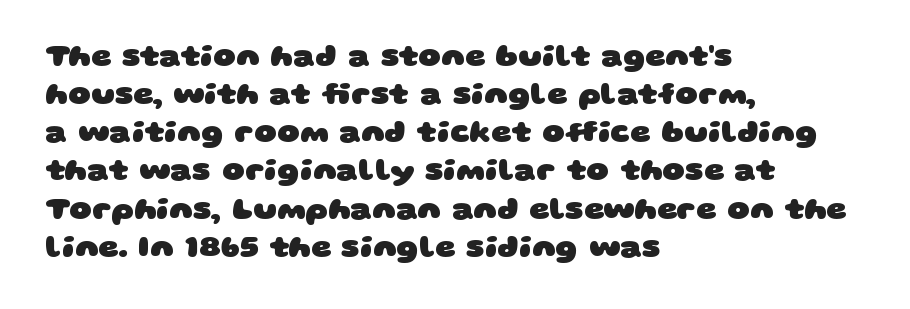
Q: Is the text bold? A: Yes.
Q: Is the typeface a serif or a sans-serif typeface? A: Sans-serif.
Q: Is the text underlined? A: No.
Q: How is the paragraph aligned? A: Left-aligned.
Q: Is the spacing between letters normal or unusually wide? A: Normal.
Q: Width (condensed, normal, or wide)? A: Wide.
Q: Stroke contrast? A: Low.
Q: x-height? A: Large.
Q: Monospaced? A: No.
